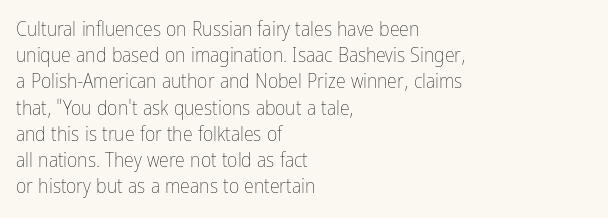
The image shows 20 px text type, upright; set left-aligned, normal line spacing (1.31x), normal letter spacing, not underlined.
